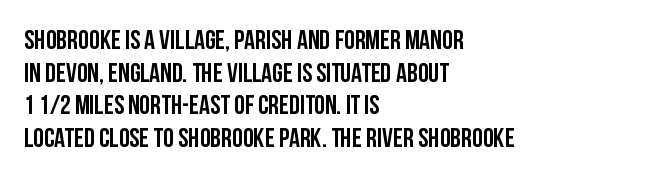
Q: Is the text bold? A: Yes.
Q: Is the text italic (slanted)? A: No, it is upright.
Q: Is the text underlined? A: No.
Q: How is the paragraph aligned? A: Left-aligned.
Q: Is the spacing between letters normal or unusually wide? A: Normal.
